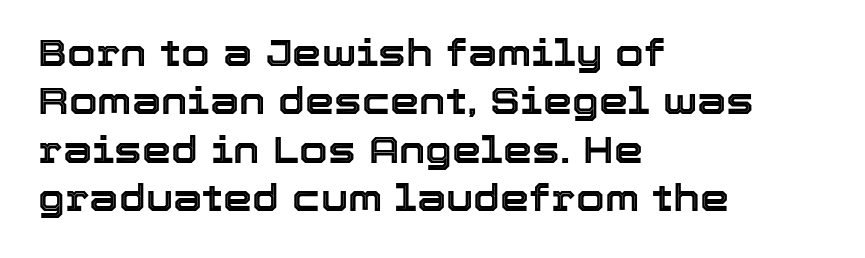
Q: Is the text italic (slanted)? A: No, it is upright.
Q: Is the text underlined? A: No.
Q: How is the paragraph aligned? A: Left-aligned.
Q: Is the spacing between letters normal or unusually wide? A: Normal.
Q: Is the spacing between lines tight, normal or loose? A: Normal.
Q: Width (condensed, normal, or wide)? A: Normal.
Q: x-height? A: Medium.
Q: Monospaced? A: No.
